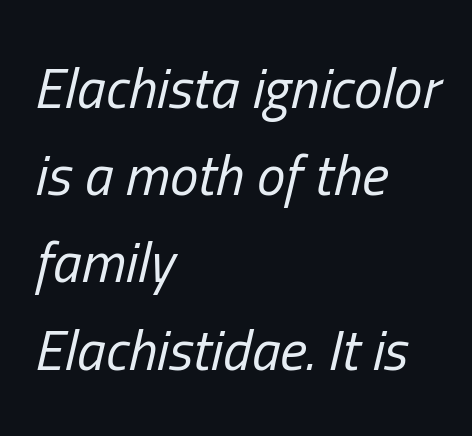
The image shows 57 px regular-weight, condensed type, italic (leaning right); set left-aligned, normal line spacing (1.53x), normal letter spacing, not underlined; low stroke contrast and a medium x-height.
